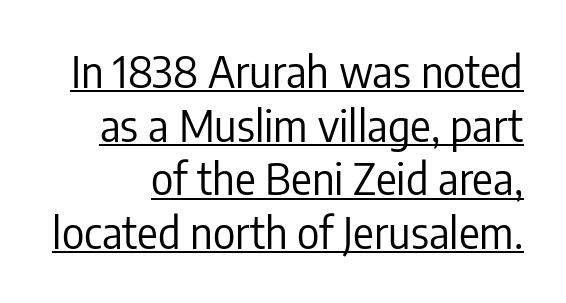
Q: Is the text bold? A: No.
Q: Is the text italic (slanted)? A: No, it is upright.
Q: Is the typeface a serif or a sans-serif typeface? A: Sans-serif.
Q: Is the text underlined? A: Yes.
Q: Is the spacing between letters normal or unusually wide? A: Normal.
Q: Is the spacing between lines tight, normal or loose? A: Normal.
Q: Width (condensed, normal, or wide)? A: Condensed.
Q: Stroke contrast? A: Low.
Q: x-height? A: Medium.
Q: Monospaced? A: No.
